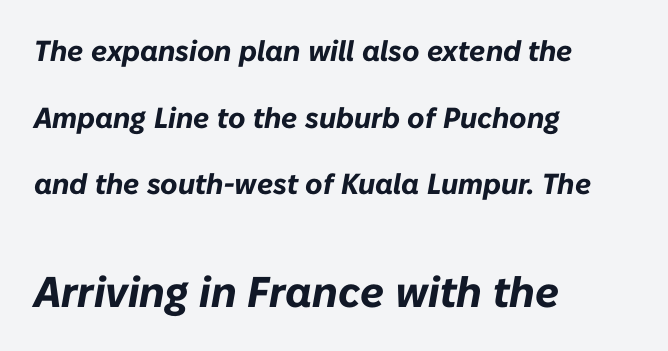
The image shows 43 px bold type, italic (leaning right); set left-aligned, loose line spacing (2.3x), normal letter spacing, not underlined; the second (bottom) block is 1.48x larger; low stroke contrast and a medium x-height.
